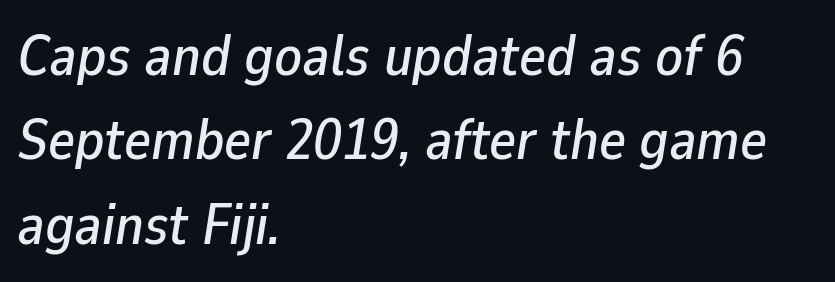
The image shows 57 px text type, italic (leaning right); set left-aligned, normal line spacing (1.48x), normal letter spacing, not underlined; low stroke contrast and a medium x-height.
